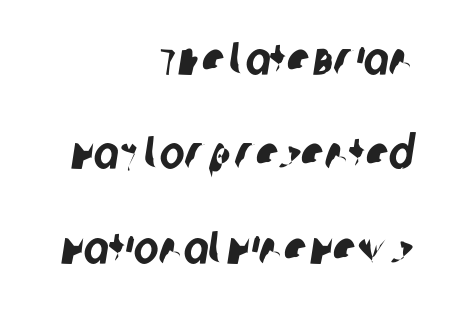
The image shows 47 px condensed sans-serif type; set right-aligned, loose line spacing (2.01x), normal letter spacing, not underlined; low stroke contrast and a large x-height.
